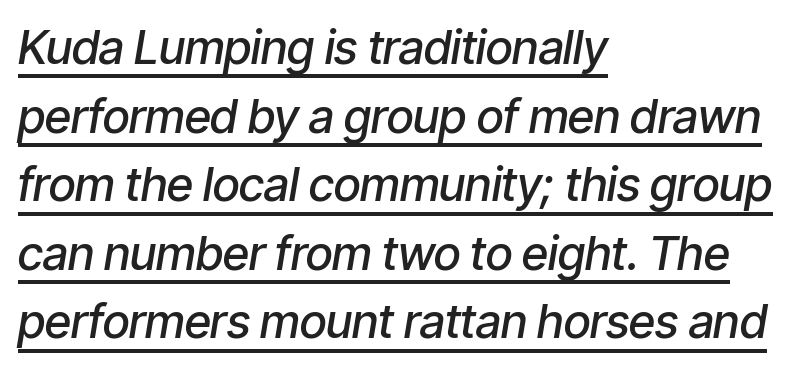
You could call the tracking neutral — neither tight nor loose. Every letter is mildly thick-stroked: semibold rather than bold. The specimen reads as italic at a glance. The lettering is marked with a stroke running underneath it. Each letter keeps its own natural width here, so spacing adapts to shape. These lines stack with their left ends in a neat column.
